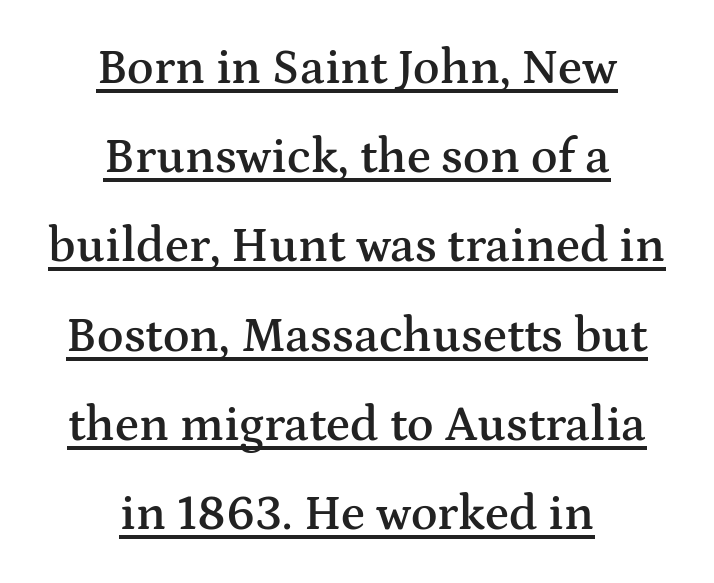
Underline: present. Rendered with straight, roman letterforms. The typesetter chose a symmetrical, centered arrangement here. Does the weight exceed regular? Yes, but only to semibold.
